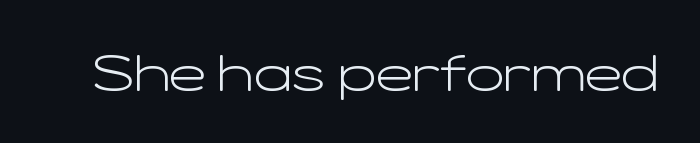
These lines keep a tight, regular rhythm from letter to letter. The passage shown is typed in a proportional face where columns would drift. Vertical strokes here are truly vertical. The face used here is a sans, in the tradition of grotesques and geometrics. This is not heavy type; no bold has been used.
